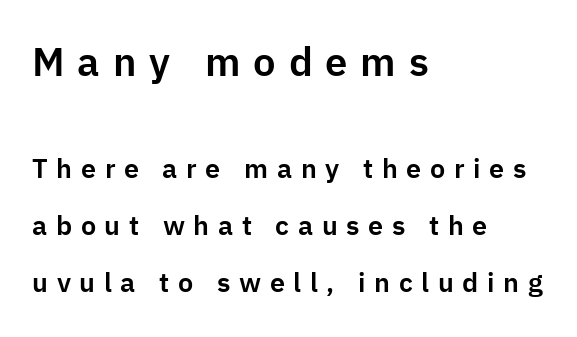
Check under the words: just untouched page. Between one letter and the next there's a generous, obvious gap. Typesetter's note — upper block bumped up in size, lower block left smaller. Note the varied advance widths — an 'i' is clearly narrower than an 'm'. The leading is generous, giving the passage an open texture.
